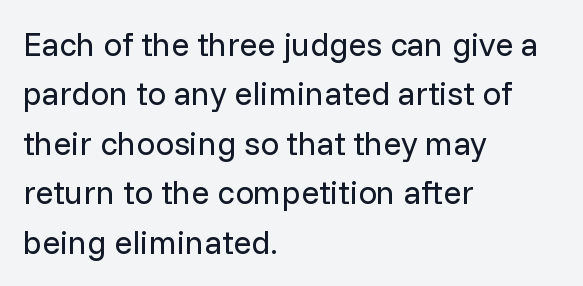
The image shows 33 px regular-weight sans-serif type, upright; set left-aligned, normal line spacing (1.5x), normal letter spacing, not underlined; low stroke contrast and a medium x-height.
